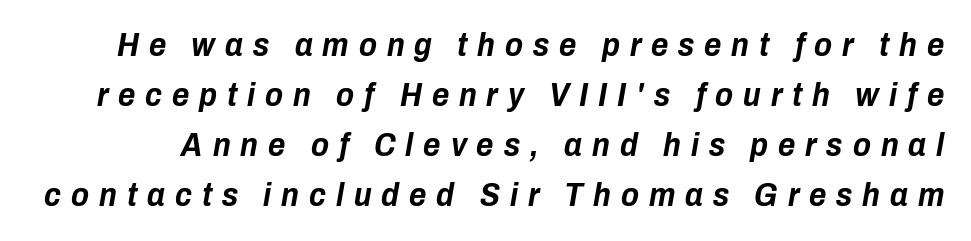
{"italic": "yes", "lean": "right", "slant_degrees": 10, "bold": "yes", "weight": "bold", "width": "condensed", "stroke_contrast": "low", "x_height": "medium", "monospaced": "no", "underline": "no", "line_spacing": "normal", "line_spacing_ratio": 1.52, "letter_spacing": "wide", "letter_spacing_em": 0.3, "glyph_px": 33}
